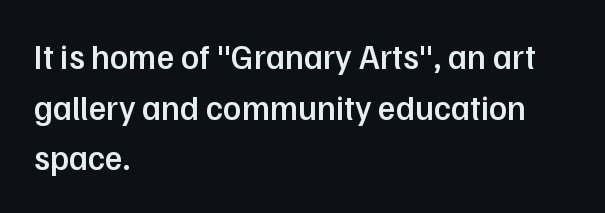
Q: Is the text bold? A: Semi-bold.
Q: Is the text italic (slanted)? A: No, it is upright.
Q: Is the typeface a serif or a sans-serif typeface? A: Sans-serif.
Q: Is the text underlined? A: No.
Q: How is the paragraph aligned? A: Left-aligned.
Q: Is the spacing between letters normal or unusually wide? A: Normal.
Q: Is the spacing between lines tight, normal or loose? A: Normal.
Q: Width (condensed, normal, or wide)? A: Normal.
Q: Stroke contrast? A: Low.
Q: x-height? A: Medium.
Q: Monospaced? A: No.
